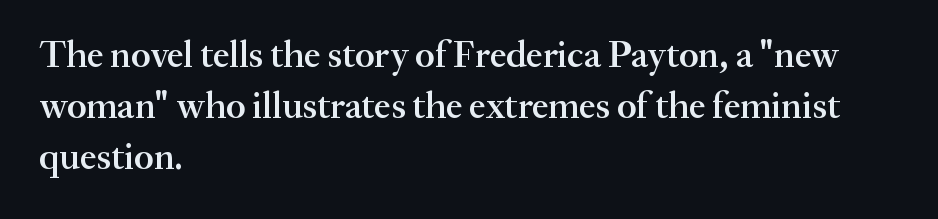
Varying glyph widths throughout — classic text-font behaviour. Casual observation: everything's shoved over to the left. These words are printed semibold, heavier than regular yet not bold. The space between consecutive lines is moderate. The axis of the letterforms is exactly vertical.
